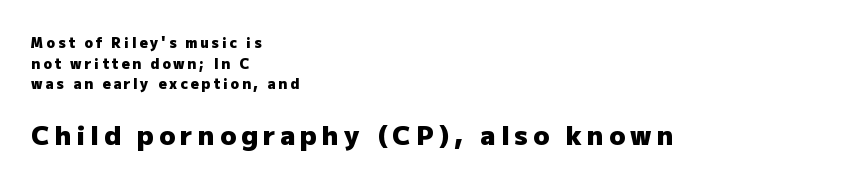
{"italic": "no", "bold": "yes", "underline": "no", "align": "left", "line_spacing": "normal", "line_spacing_ratio": 1.47, "letter_spacing": "wide", "letter_spacing_em": 0.2, "larger_block": "second", "size_ratio": 1.86, "glyph_px": 26}
